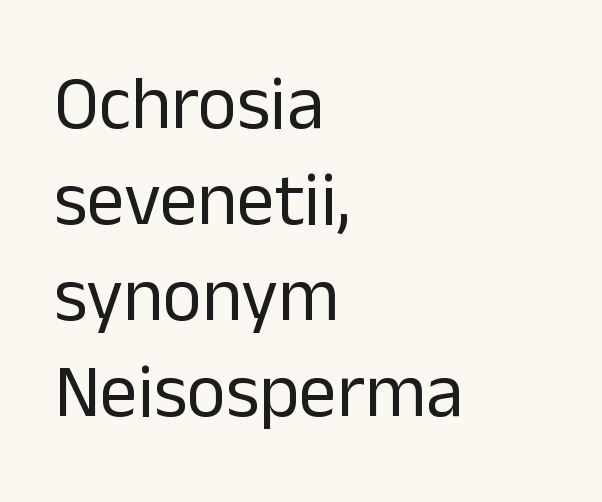
Q: Is the text bold? A: No.
Q: Is the text italic (slanted)? A: No, it is upright.
Q: Is the typeface a serif or a sans-serif typeface? A: Sans-serif.
Q: Is the text underlined? A: No.
Q: How is the paragraph aligned? A: Left-aligned.
Q: Is the spacing between letters normal or unusually wide? A: Normal.
Q: Is the spacing between lines tight, normal or loose? A: Normal.
Q: Width (condensed, normal, or wide)? A: Normal.
Q: Stroke contrast? A: Low.
Q: x-height? A: Medium.
Q: Monospaced? A: No.
